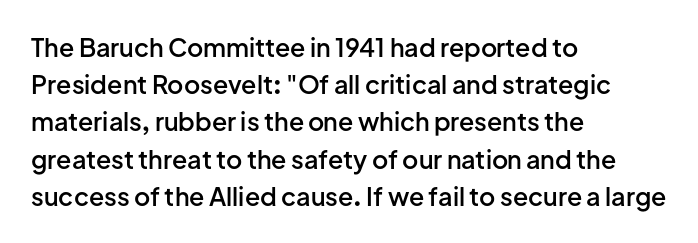
The image shows 25 px text type, upright; set left-aligned, normal line spacing (1.49x), normal letter spacing, not underlined.
